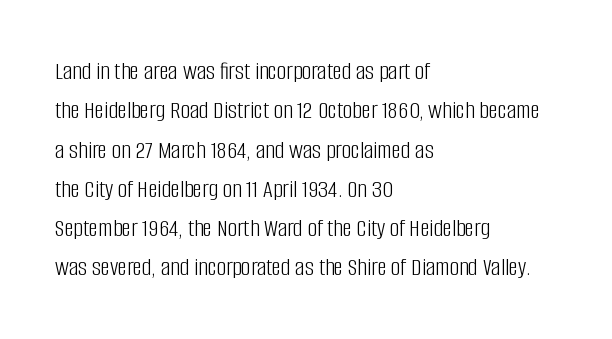
The image shows 26 px text type, upright; set left-aligned, normal line spacing (1.51x), normal letter spacing, not underlined.
